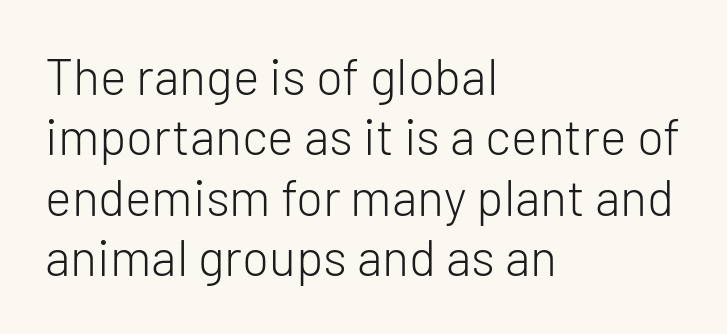
The image shows 50 px light sans-serif type, upright; set left-aligned, line spacing 1.21x, normal letter spacing, not underlined; low stroke contrast and a medium x-height.
